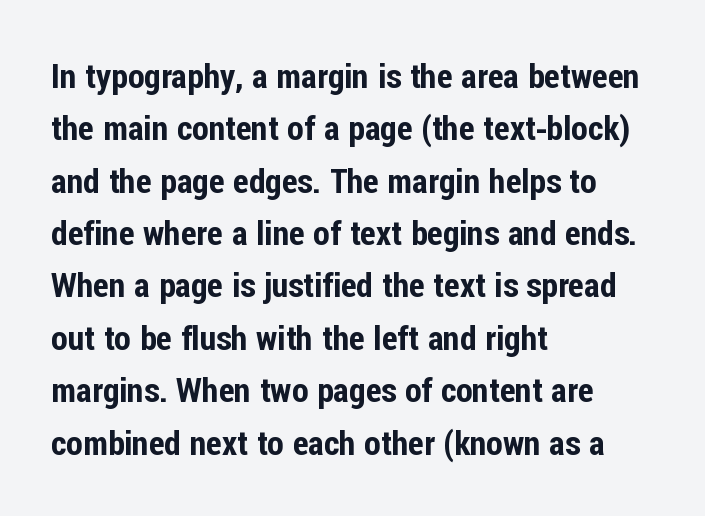
Q: Is the text italic (slanted)? A: No, it is upright.
Q: Is the typeface a serif or a sans-serif typeface? A: Sans-serif.
Q: Is the text underlined? A: No.
Q: How is the paragraph aligned? A: Left-aligned.
Q: Is the spacing between letters normal or unusually wide? A: Normal.
Q: Is the spacing between lines tight, normal or loose? A: Normal.
Q: Width (condensed, normal, or wide)? A: Condensed.
Q: Stroke contrast? A: Low.
Q: x-height? A: Medium.
Q: Monospaced? A: No.
